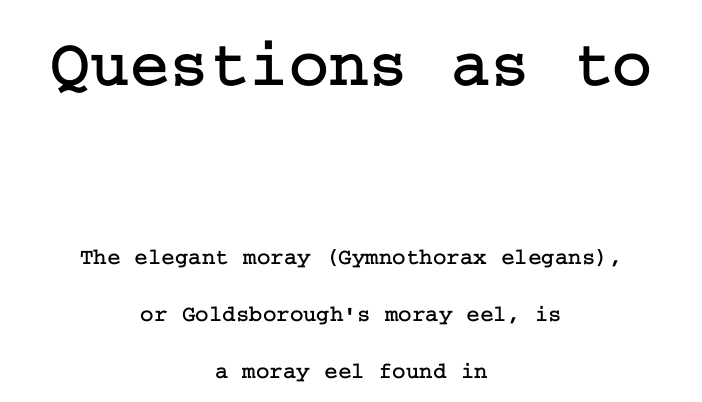
The image shows 68 px serif type, upright; set centered, loose line spacing (2.49x), normal letter spacing, not underlined; the first (top) block is 2.96x larger; low stroke contrast and a medium x-height.
